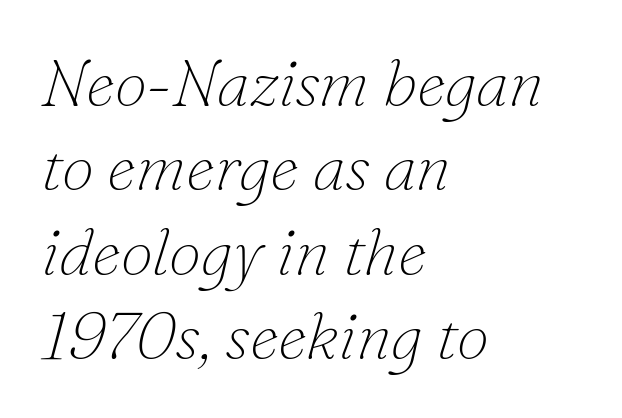
The image shows 66 px thin serif type, italic (leaning right); set left-aligned, normal line spacing (1.28x), normal letter spacing, not underlined; low stroke contrast and a small x-height.
